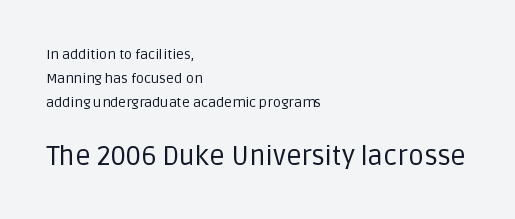
{"italic": "no", "bold": "no", "underline": "no", "align": "left", "line_spacing_ratio": 1.72, "letter_spacing": "normal", "letter_spacing_em": 0.0, "larger_block": "second", "size_ratio": 1.93, "glyph_px": 27}
